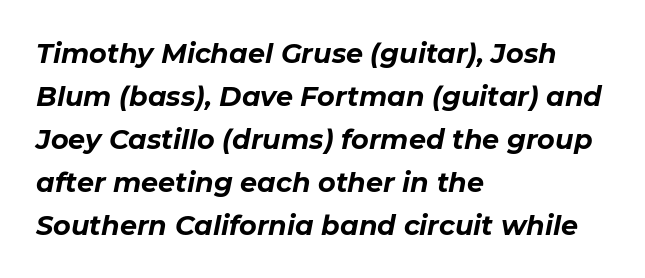
{"italic": "yes", "lean": "right", "slant_degrees": 11, "bold": "yes", "underline": "no", "align": "left", "line_spacing": "normal", "line_spacing_ratio": 1.59, "letter_spacing": "normal", "letter_spacing_em": 0.0, "glyph_px": 27}
